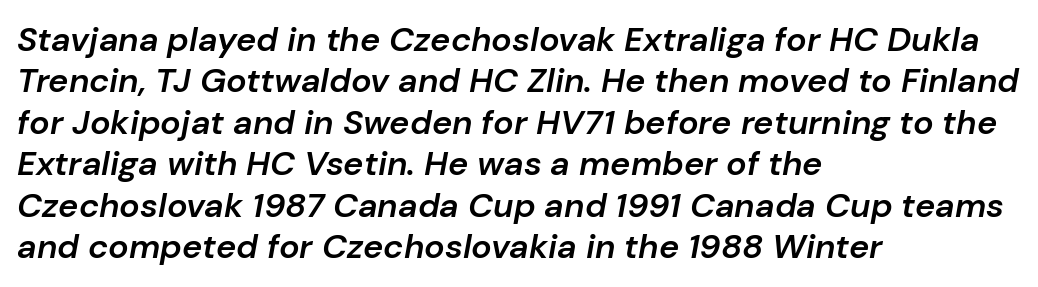
The image shows 34 px semibold type, italic (leaning right); set left-aligned, line spacing 1.22x, normal letter spacing, not underlined; low stroke contrast and a medium x-height.
